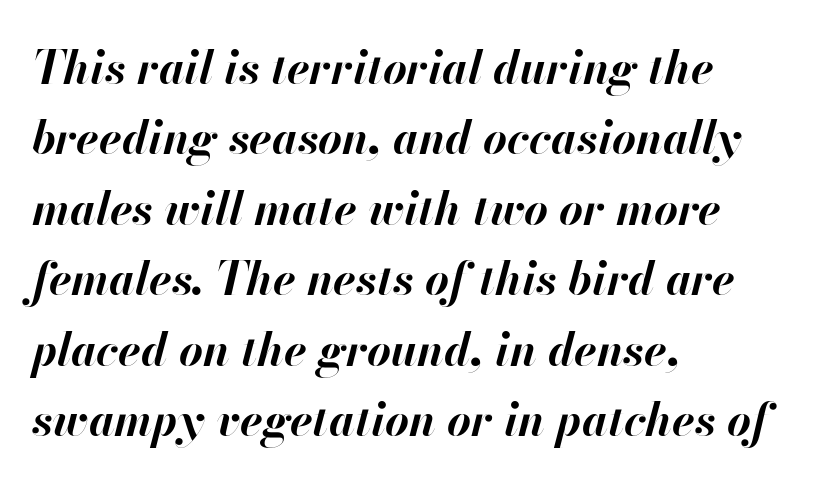
{"italic": "yes", "lean": "right", "slant_degrees": 13, "bold": "yes", "weight": "bold", "width": "normal", "stroke_contrast": "high", "x_height": "small", "monospaced": "no", "underline": "no", "align": "left", "line_spacing": "normal", "line_spacing_ratio": 1.53, "letter_spacing": "normal", "letter_spacing_em": 0.0, "glyph_px": 46}
